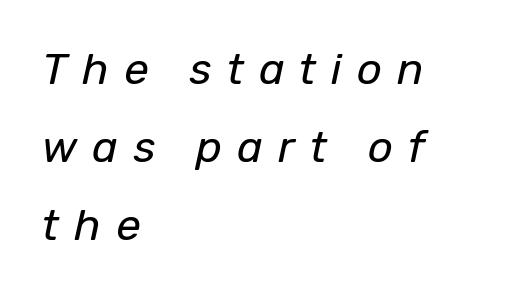
Q: Is the text bold? A: No.
Q: Is the text italic (slanted)? A: Yes, it leans right by about 12 degrees.
Q: Is the text underlined? A: No.
Q: How is the paragraph aligned? A: Left-aligned.
Q: Is the spacing between letters normal or unusually wide? A: Unusually wide.
Q: Width (condensed, normal, or wide)? A: Normal.
Q: Stroke contrast? A: Low.
Q: x-height? A: Medium.
Q: Monospaced? A: No.
